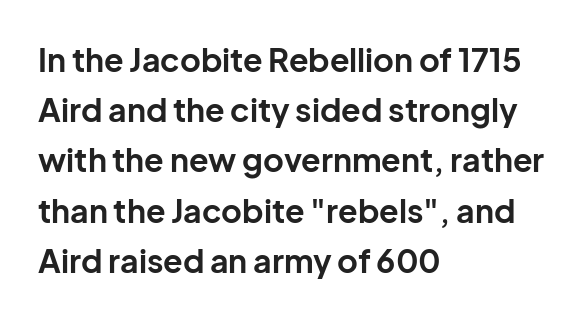
{"serif": "no", "italic": "no", "bold": "yes", "weight": "bold", "width": "normal", "stroke_contrast": "low", "x_height": "medium", "monospaced": "no", "underline": "no", "align": "left", "line_spacing": "normal", "line_spacing_ratio": 1.57, "letter_spacing": "normal", "letter_spacing_em": 0.0, "glyph_px": 32}
